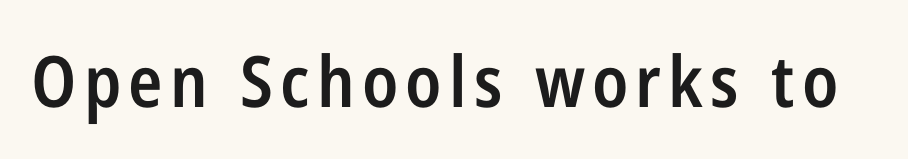
Q: Is the text bold? A: Semi-bold.
Q: Is the text italic (slanted)? A: No, it is upright.
Q: Is the typeface a serif or a sans-serif typeface? A: Sans-serif.
Q: Is the text underlined? A: No.
Q: Width (condensed, normal, or wide)? A: Condensed.
Q: Stroke contrast? A: Low.
Q: x-height? A: Medium.
Q: Monospaced? A: No.
